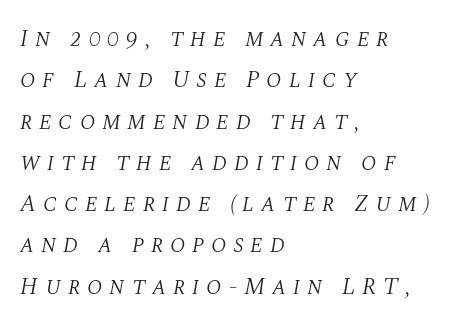
The image shows 24 px text type, italic (leaning right); set left-aligned, line spacing 1.72x, unusually wide letter spacing (+0.28 em), not underlined.
